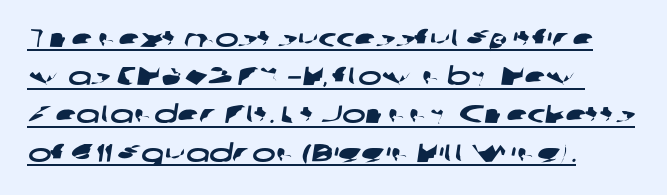
The image shows 25 px text type; set left-aligned, normal line spacing (1.53x), normal letter spacing, underlined.
